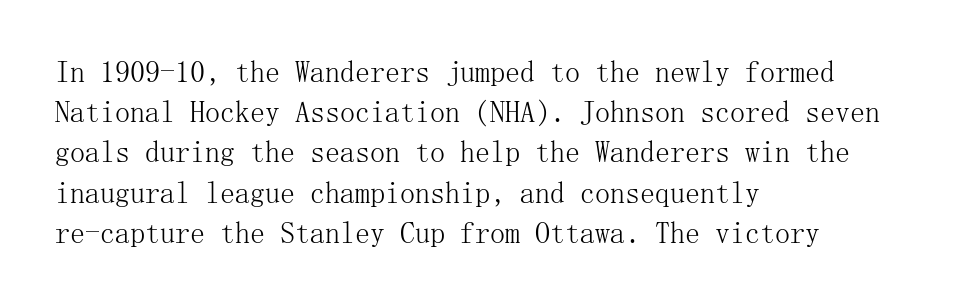
The image shows 30 px light serif type, upright; set left-aligned, normal line spacing (1.34x), normal letter spacing, not underlined; medium stroke contrast and a medium x-height.
